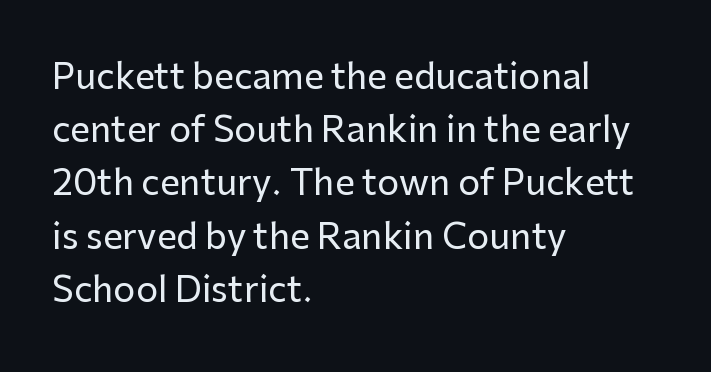
{"serif": "no", "italic": "no", "width": "normal", "stroke_contrast": "low", "x_height": "medium", "monospaced": "no", "underline": "no", "align": "left", "line_spacing": "normal", "line_spacing_ratio": 1.52, "letter_spacing": "normal", "letter_spacing_em": 0.0, "glyph_px": 35}
